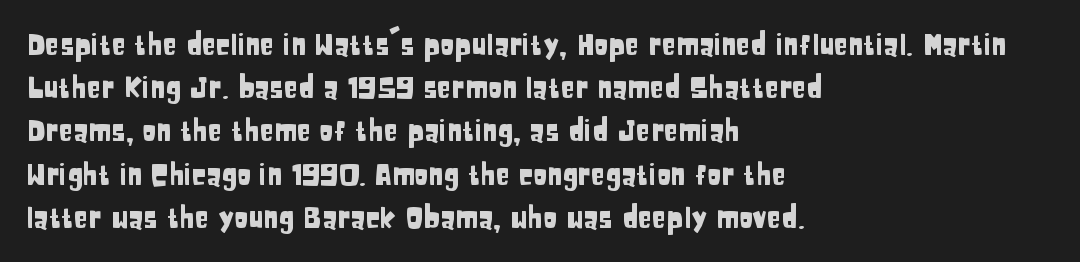
The image shows 29 px condensed sans-serif type, upright; set left-aligned, normal line spacing (1.49x), normal letter spacing, not underlined; low stroke contrast and a large x-height.
